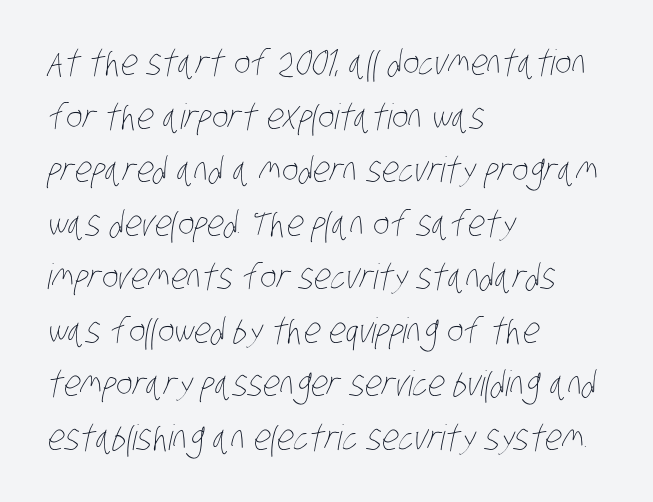
Note the varied advance widths — an 'i' is clearly narrower than an 'm'. This sample uses plain, unmodified letter spacing. The typeface has the unassuming heft of standard copy or less. Underline: absent.
